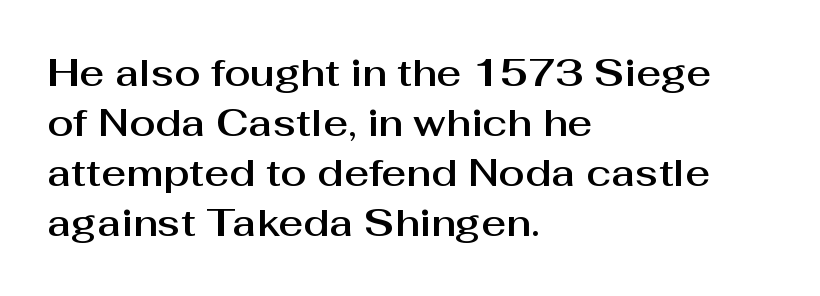
Leftover space on each line is placed entirely after the last word. This rendering leaves character spacing at its baseline value. In terms of posture, this sample is upright. A typesetter would call this proportional, since set widths differ per character. Underline: absent.
